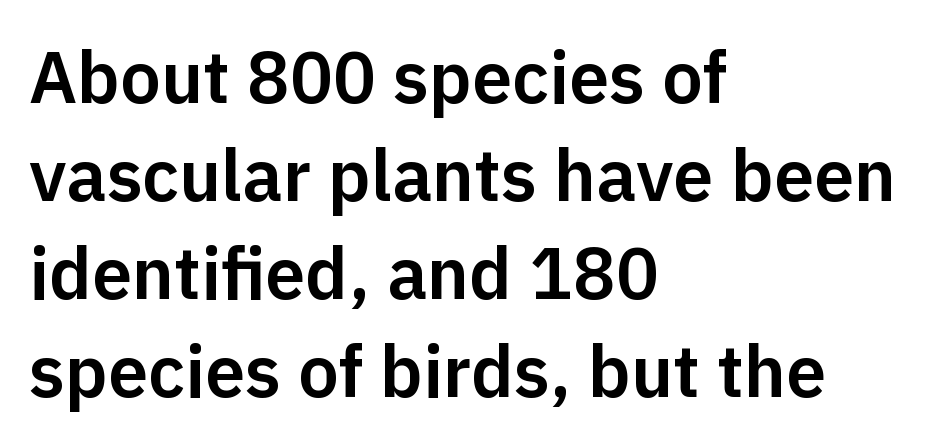
{"serif": "no", "italic": "no", "width": "normal", "stroke_contrast": "low", "x_height": "medium", "monospaced": "no", "underline": "no", "align": "left", "line_spacing": "normal", "line_spacing_ratio": 1.36, "letter_spacing": "normal", "letter_spacing_em": 0.0, "glyph_px": 72}
